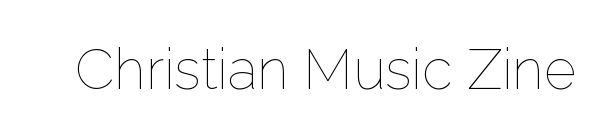
Q: Is the text bold? A: No.
Q: Is the text italic (slanted)? A: No, it is upright.
Q: Is the text underlined? A: No.
Q: Is the spacing between letters normal or unusually wide? A: Normal.
Q: Width (condensed, normal, or wide)? A: Normal.
Q: Stroke contrast? A: Low.
Q: x-height? A: Medium.
Q: Monospaced? A: No.
